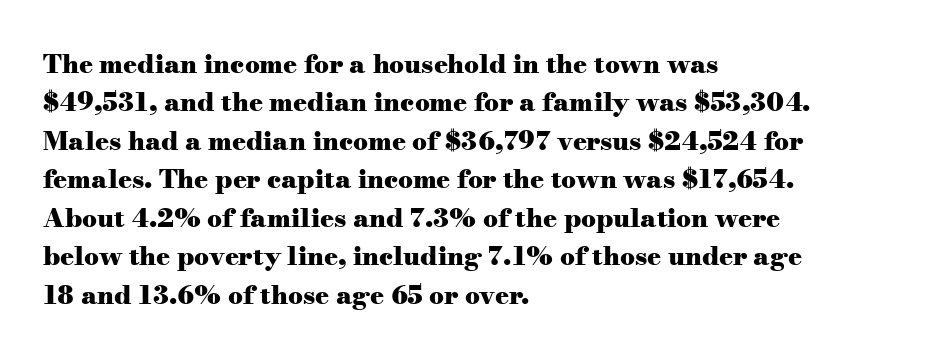
{"italic": "no", "bold": "yes", "underline": "no", "align": "left", "line_spacing": "normal", "line_spacing_ratio": 1.48, "letter_spacing": "normal", "letter_spacing_em": 0.0, "glyph_px": 26}
